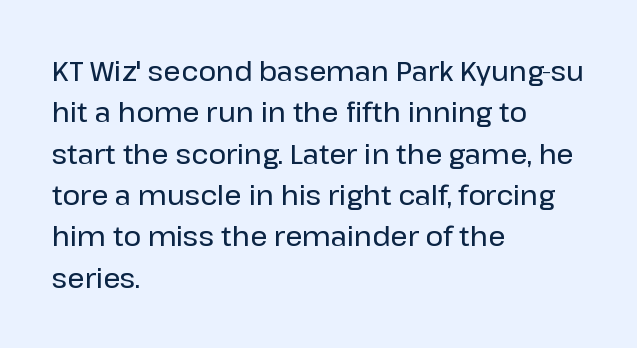
{"italic": "no", "underline": "no", "align": "left", "line_spacing": "normal", "line_spacing_ratio": 1.53, "letter_spacing": "normal", "letter_spacing_em": 0.0, "glyph_px": 27}
